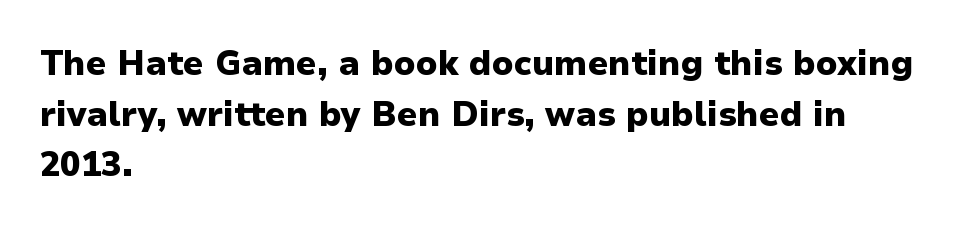
The image shows 34 px heavy sans-serif type, upright; set left-aligned, normal line spacing (1.49x), normal letter spacing, not underlined; low stroke contrast and a medium x-height.
